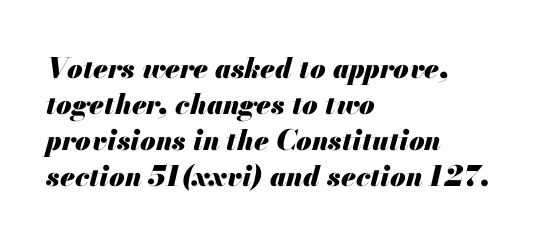
Students, note that the glyphs here touch the page at normal intervals. A bare baseline throughout the passage. These words are printed bold, with thick strokes throughout. Characters are canted at an angle relative to the baseline's perpendicular. Is the block centered? No — it sits flush against the left margin.
